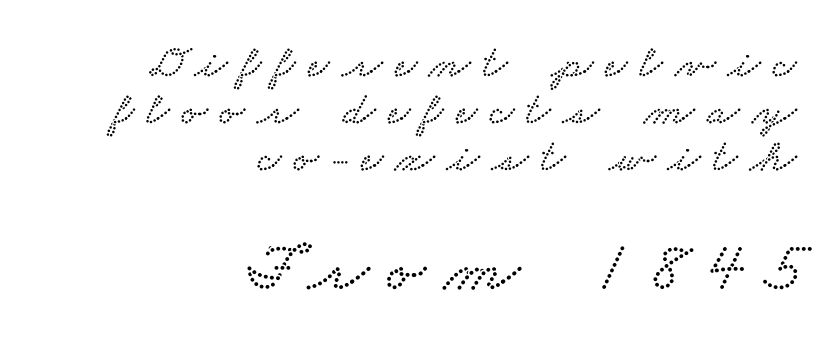
Q: Is the typeface a serif or a sans-serif typeface? A: Serif.
Q: Is the text underlined? A: No.
Q: How is the paragraph aligned? A: Right-aligned.
Q: Is the spacing between letters normal or unusually wide? A: Unusually wide.
Q: Is the spacing between lines tight, normal or loose? A: Tight.
Q: Which block of text is set in a larger size, the first (top) or the second (bottom)? A: The second (bottom) one.
Q: Width (condensed, normal, or wide)? A: Wide.
Q: Stroke contrast? A: Low.
Q: x-height? A: Small.
Q: Monospaced? A: No.
